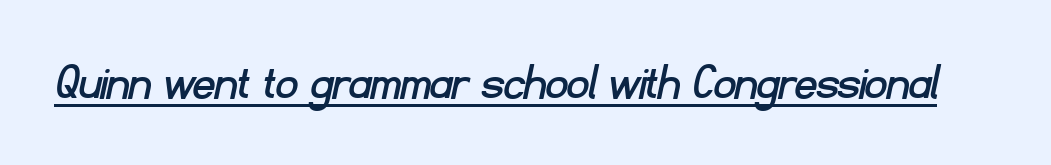
Q: Is the typeface a serif or a sans-serif typeface? A: Sans-serif.
Q: Is the text underlined? A: Yes.
Q: Is the spacing between letters normal or unusually wide? A: Normal.
Q: Width (condensed, normal, or wide)? A: Normal.
Q: Stroke contrast? A: Low.
Q: x-height? A: Small.
Q: Monospaced? A: No.
